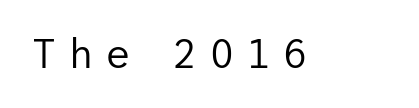
Q: Is the text bold? A: No.
Q: Is the text italic (slanted)? A: No, it is upright.
Q: Is the typeface a serif or a sans-serif typeface? A: Sans-serif.
Q: Is the text underlined? A: No.
Q: Is the spacing between letters normal or unusually wide? A: Unusually wide.
Q: Width (condensed, normal, or wide)? A: Normal.
Q: Stroke contrast? A: Low.
Q: x-height? A: Medium.
